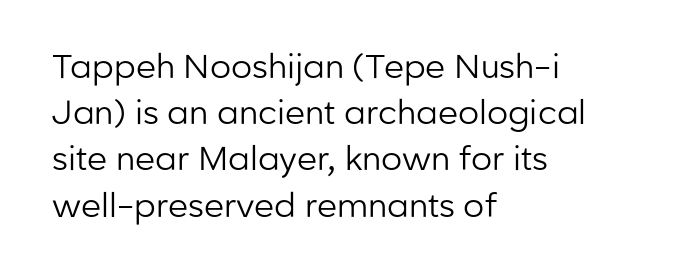
Where is the straight margin? On the left. A typesetter would call this zero additional tracking. How would I describe the line gaps? Plain and ordinary. Vertical strokes here are truly vertical. Stem width sits at or under what a default text font uses. A typesetter would call this proportional, since set widths differ per character.
